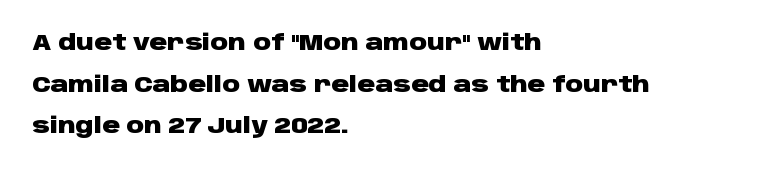
{"italic": "no", "bold": "yes", "underline": "no", "align": "left", "line_spacing_ratio": 1.89, "letter_spacing": "normal", "letter_spacing_em": 0.0, "glyph_px": 22}
